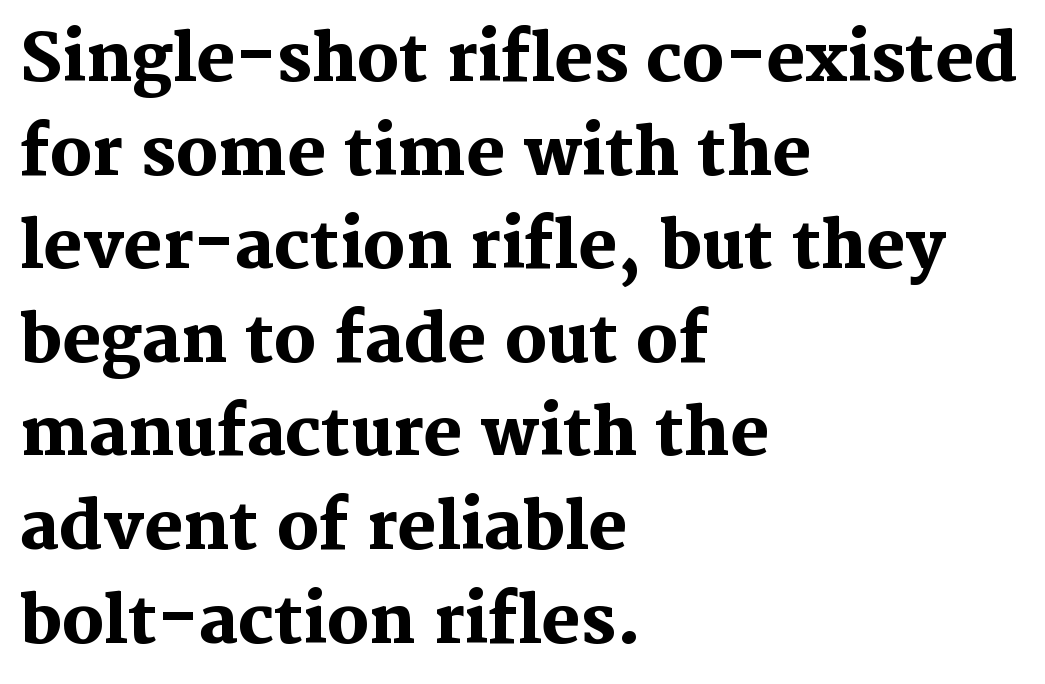
The image shows 65 px heavy serif type, upright; set left-aligned, normal line spacing (1.44x), normal letter spacing, not underlined; medium stroke contrast and a medium x-height.
